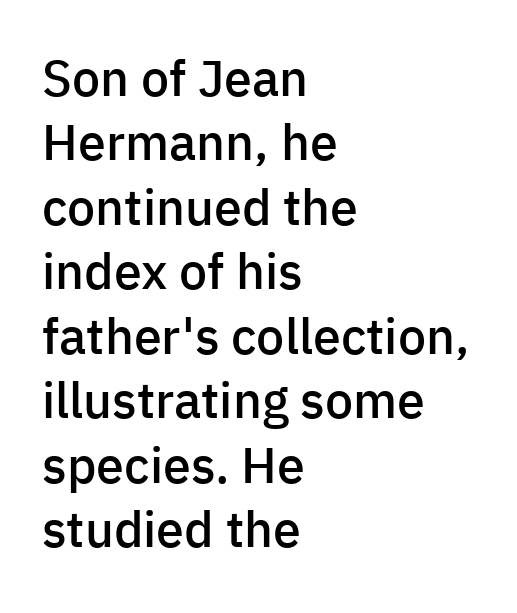
This rendering features lettering with no underline. The passage shown is semibold, sitting just below true bold. Line starts are locked; line ends wander. Varying glyph widths throughout — classic text-font behaviour. How would I describe the line gaps? Plain and ordinary. This is the regular roman posture of the typeface.
